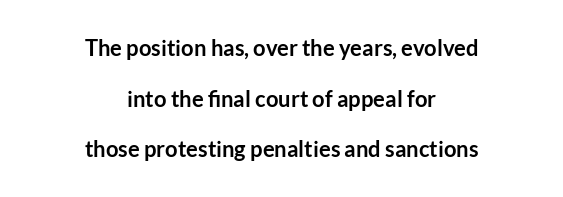
Q: Is the text bold? A: Yes.
Q: Is the text italic (slanted)? A: No, it is upright.
Q: Is the text underlined? A: No.
Q: How is the paragraph aligned? A: Centered.
Q: Is the spacing between letters normal or unusually wide? A: Normal.
Q: Is the spacing between lines tight, normal or loose? A: Loose.
